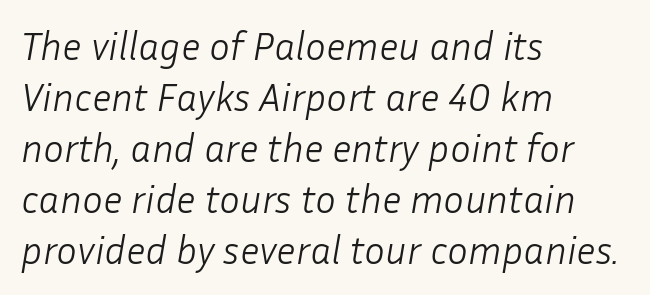
{"italic": "yes", "lean": "right", "slant_degrees": 10, "bold": "no", "weight": "light", "width": "normal", "stroke_contrast": "low", "x_height": "medium", "monospaced": "no", "underline": "no", "align": "left", "line_spacing": "normal", "line_spacing_ratio": 1.31, "letter_spacing": "normal", "letter_spacing_em": 0.0, "glyph_px": 39}
